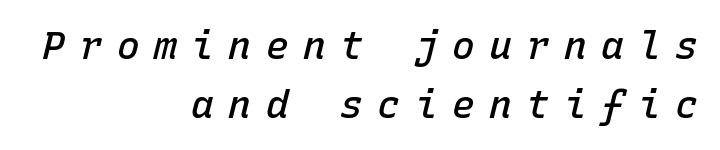
{"italic": "yes", "lean": "right", "slant_degrees": 15, "bold": "semi", "weight": "semibold", "width": "normal", "stroke_contrast": "low", "x_height": "medium", "monospaced": "yes", "underline": "no", "align": "right", "line_spacing": "normal", "line_spacing_ratio": 1.55, "letter_spacing": "wide", "letter_spacing_em": 0.38, "glyph_px": 38}
